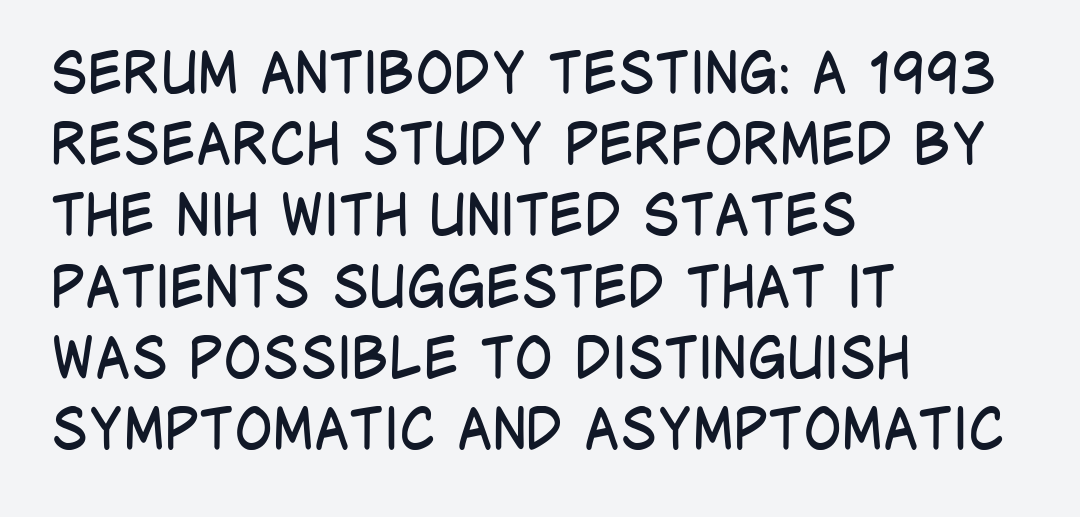
The image shows 57 px regular-weight, condensed sans-serif type, upright; set left-aligned, normal line spacing (1.25x), normal letter spacing, not underlined; low stroke contrast and a large x-height.
